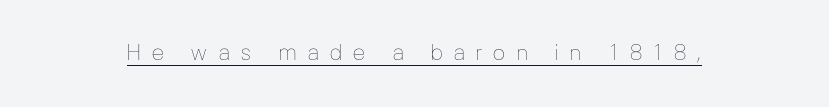
{"italic": "no", "bold": "no", "underline": "yes", "letter_spacing": "wide", "letter_spacing_em": 0.44, "glyph_px": 22}
